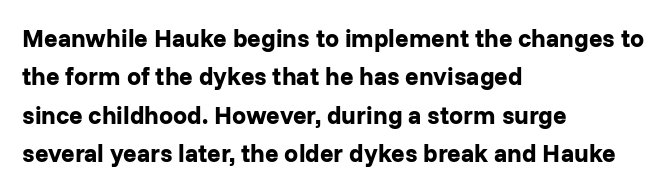
{"italic": "no", "bold": "yes", "underline": "no", "align": "left", "line_spacing": "normal", "line_spacing_ratio": 1.54, "letter_spacing": "normal", "letter_spacing_em": 0.0, "glyph_px": 25}
